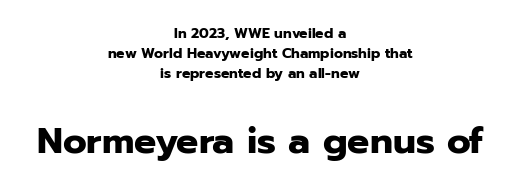
Q: Is the text bold? A: Yes.
Q: Is the text italic (slanted)? A: No, it is upright.
Q: Is the typeface a serif or a sans-serif typeface? A: Sans-serif.
Q: Is the text underlined? A: No.
Q: How is the paragraph aligned? A: Centered.
Q: Is the spacing between letters normal or unusually wide? A: Normal.
Q: Is the spacing between lines tight, normal or loose? A: Normal.
Q: Which block of text is set in a larger size, the first (top) or the second (bottom)? A: The second (bottom) one.
Q: Width (condensed, normal, or wide)? A: Normal.
Q: Stroke contrast? A: Low.
Q: x-height? A: Medium.
Q: Monospaced? A: No.
